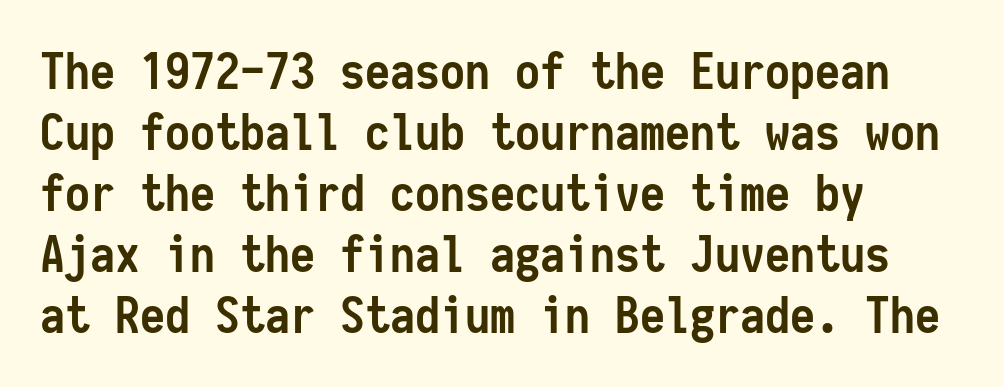
Nope, not italic — everything's standing straight. Compared with a centered layout, this one pins lines to the left instead. Lines of text with bare space underneath. This rendering leaves character spacing at its baseline value.
